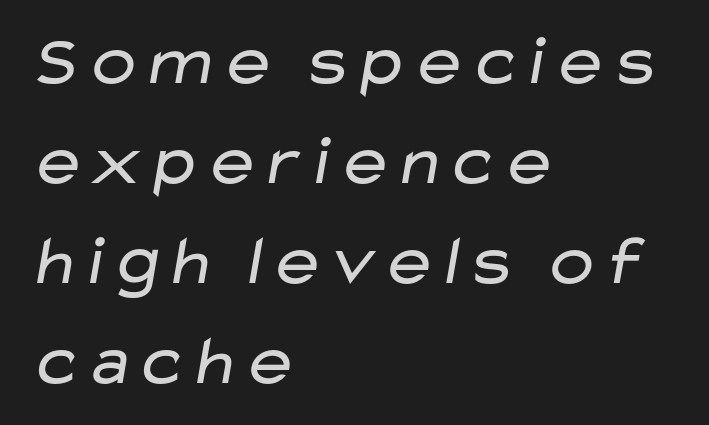
The image shows 71 px regular-weight, wide sans-serif type; set left-aligned, normal line spacing (1.41x), normal letter spacing, not underlined; low stroke contrast and a medium x-height.
